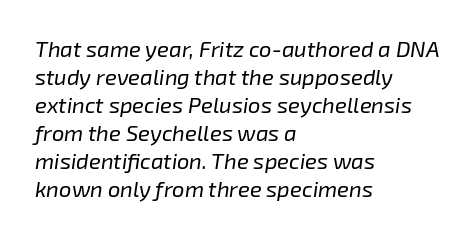
Quick note: italic. Letters have the restrained weight of plain body copy at most. The zone under the glyphs is completely vacant. How are the letters spaced? Ordinarily, with no added tracking.
